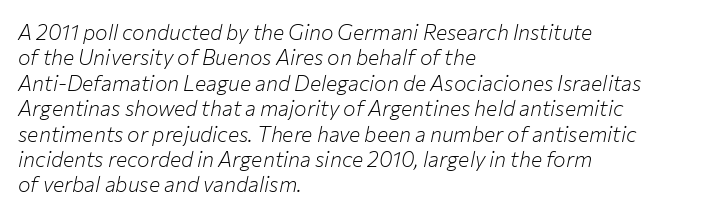
{"italic": "yes", "lean": "right", "slant_degrees": 12, "bold": "no", "underline": "no", "align": "left", "line_spacing_ratio": 1.21, "letter_spacing": "normal", "letter_spacing_em": 0.0, "glyph_px": 21}
